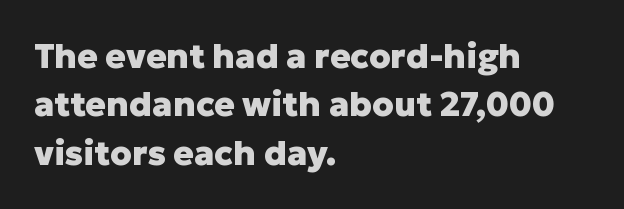
Q: Is the text bold? A: Yes.
Q: Is the text italic (slanted)? A: No, it is upright.
Q: Is the typeface a serif or a sans-serif typeface? A: Sans-serif.
Q: Is the text underlined? A: No.
Q: How is the paragraph aligned? A: Left-aligned.
Q: Is the spacing between letters normal or unusually wide? A: Normal.
Q: Is the spacing between lines tight, normal or loose? A: Normal.
Q: Width (condensed, normal, or wide)? A: Normal.
Q: Stroke contrast? A: Low.
Q: x-height? A: Medium.
Q: Monospaced? A: No.
